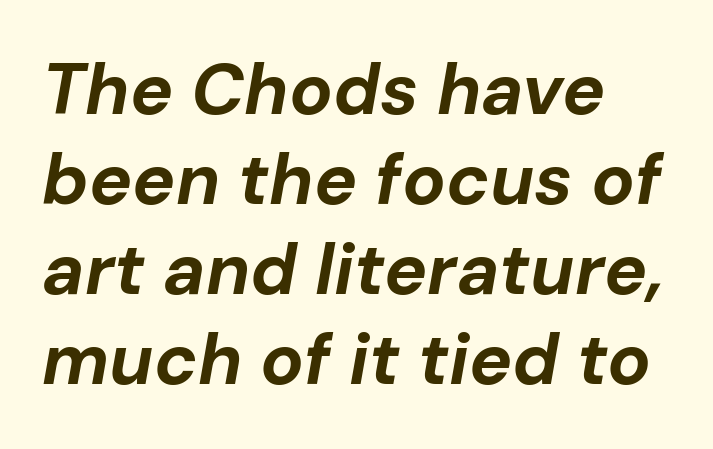
Q: Is the text bold? A: Yes.
Q: Is the text italic (slanted)? A: Yes, it leans right by about 10 degrees.
Q: Is the text underlined? A: No.
Q: How is the paragraph aligned? A: Left-aligned.
Q: Is the spacing between letters normal or unusually wide? A: Normal.
Q: Is the spacing between lines tight, normal or loose? A: Normal.
Q: Width (condensed, normal, or wide)? A: Normal.
Q: Stroke contrast? A: Low.
Q: x-height? A: Medium.
Q: Monospaced? A: No.
